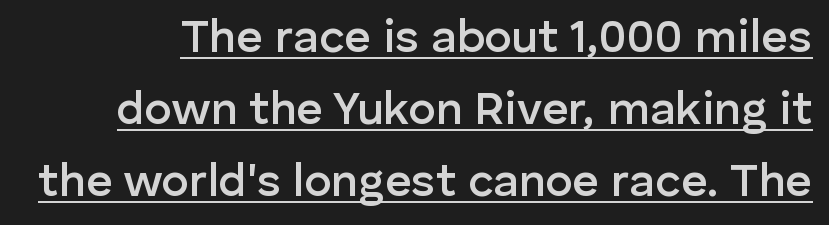
Compared with typical paragraphs, the rows here are spaced about the same. The characters look somewhat weighty, a semibold short of true bold. Letterform terminals end flat and unadorned throughout the passage. This sample carries an underscore along the baseline area. Every character sits straight up, as roman type does.
